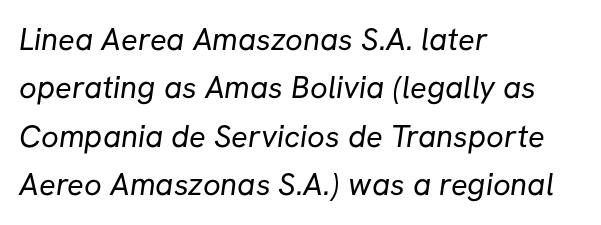
{"serif": "no", "bold": "no", "weight": "regular", "width": "normal", "stroke_contrast": "low", "x_height": "medium", "monospaced": "no", "underline": "no", "align": "left", "line_spacing": "normal", "line_spacing_ratio": 1.56, "letter_spacing": "normal", "letter_spacing_em": 0.0, "glyph_px": 31}
